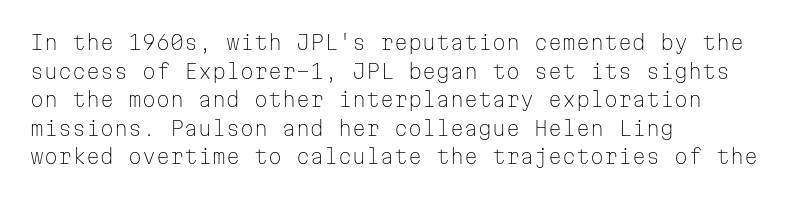
{"italic": "no", "bold": "no", "underline": "no", "align": "left", "line_spacing": "normal", "line_spacing_ratio": 1.43, "letter_spacing": "normal", "letter_spacing_em": 0.0, "glyph_px": 20}
